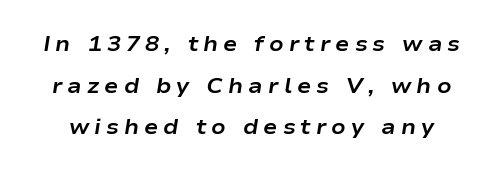
{"italic": "yes", "lean": "right", "slant_degrees": 9, "bold": "yes", "underline": "no", "line_spacing": "loose", "line_spacing_ratio": 1.98, "letter_spacing": "wide", "letter_spacing_em": 0.24, "glyph_px": 21}
